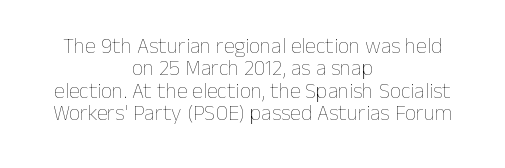
Italic: no, the glyphs are upright roman. Does extra space separate the letters? No, they use regular spacing. Interline gaps are noticeably narrow in this sample. Bare-footed words on every line.
